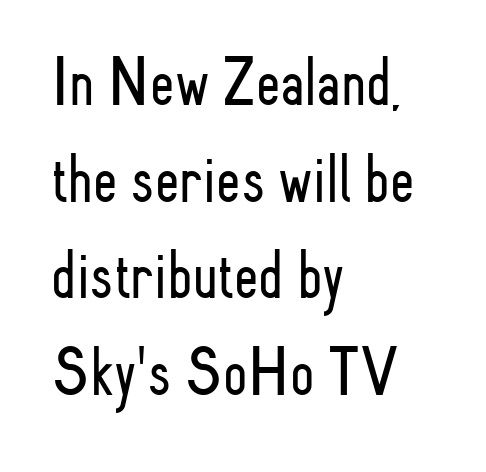
Q: Is the text bold? A: No.
Q: Is the text italic (slanted)? A: No, it is upright.
Q: Is the typeface a serif or a sans-serif typeface? A: Sans-serif.
Q: Is the text underlined? A: No.
Q: How is the paragraph aligned? A: Left-aligned.
Q: Is the spacing between letters normal or unusually wide? A: Normal.
Q: Is the spacing between lines tight, normal or loose? A: Normal.
Q: Width (condensed, normal, or wide)? A: Condensed.
Q: Stroke contrast? A: Low.
Q: x-height? A: Small.
Q: Monospaced? A: No.
